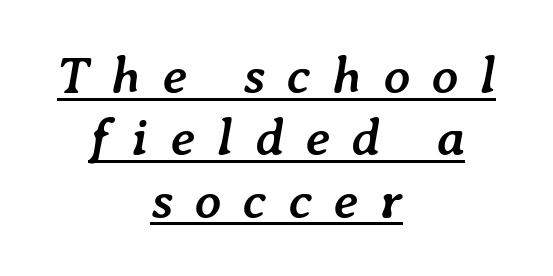
Check the space under the baseline: a stroke is drawn there. Teacher's note: observe the equal gaps on both sides — that is centered alignment. Does the lettering tilt? It does — this is italic. Compared with an ordinary text face, these strokes are far heavier — a full bold.
